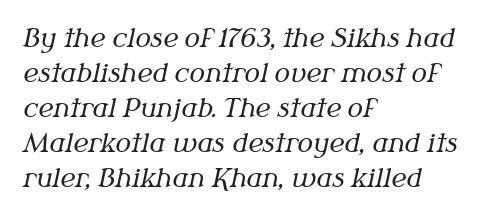
A normal amount of white space separates one row of letters from the next. Look at the tracking — it's just the regular setting, nothing added. Underlining? Definitely not there. Weight class: somewhere from thin through regular.
